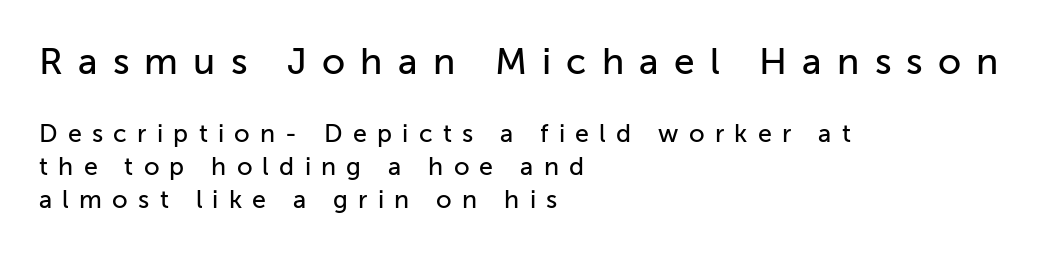
{"serif": "no", "italic": "no", "width": "normal", "stroke_contrast": "low", "x_height": "medium", "monospaced": "no", "underline": "no", "align": "left", "line_spacing": "normal", "line_spacing_ratio": 1.33, "letter_spacing": "wide", "letter_spacing_em": 0.41, "larger_block": "first", "size_ratio": 1.48, "glyph_px": 37}
